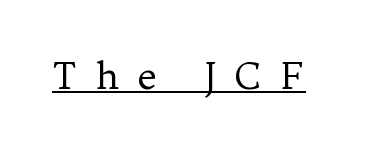
The image shows 37 px regular-weight serif type, upright; set unusually wide letter spacing (+0.49 em), underlined; low stroke contrast and a medium x-height.
